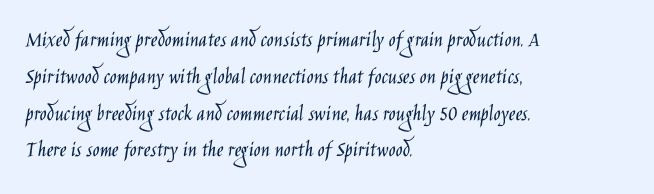
The rendering uses a moderate line-height, typical for paragraphs. The cut favours lightness, reaching ordinary text weight at its darkest. A student would call this left alignment; a typographer would say flush left, rag right. Honestly, there is no underline to notice here at all. The letterforms sit shoulder to shoulder at normal distance.
